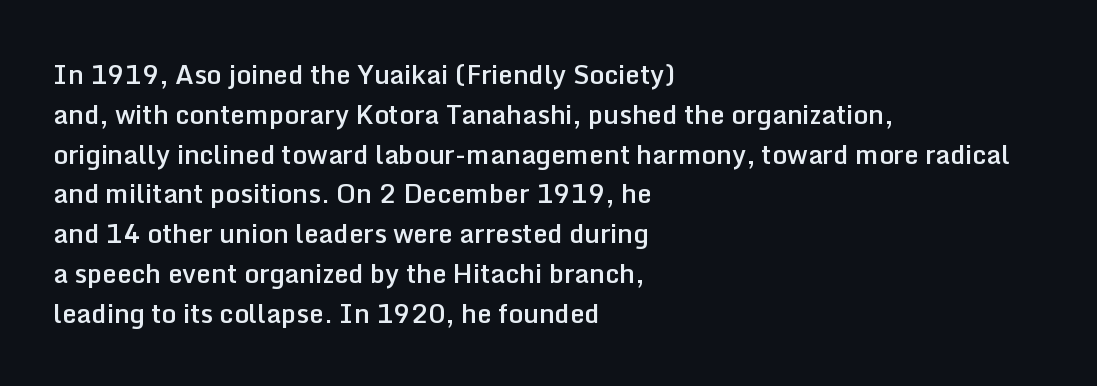
Ordinary non-slanted type is in use. Reading down the block, your eye returns to a fixed left position each line. These lines sit exactly where default settings would place them. Check the space under the baseline: it is left empty.
